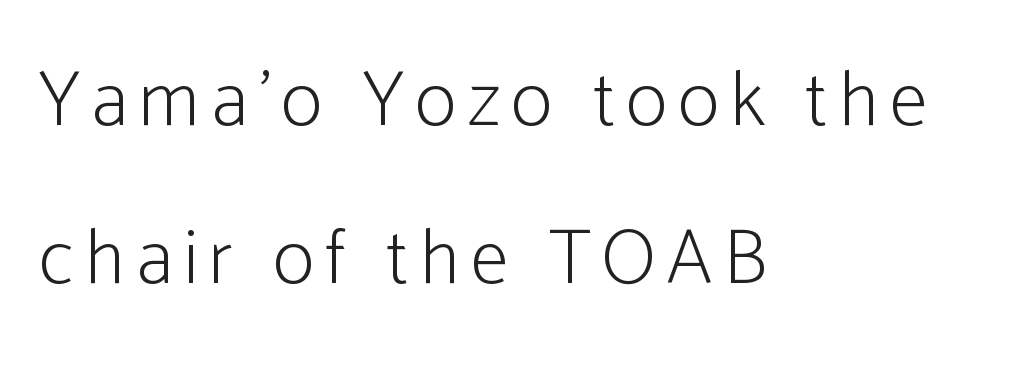
The setting favours the left margin, as ordinary paragraphs usually do. Rows of type keep a wide berth in the vertical direction. The words here are not underlined. These lines are rendered in a variable-pitch font. The typeface chosen for these lines omits serifs. Weight class: somewhere from thin through regular.
